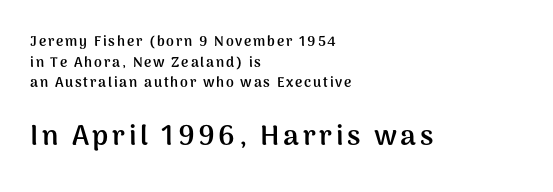
{"serif": "no", "italic": "no", "bold": "yes", "weight": "semibold", "width": "normal", "stroke_contrast": "medium", "x_height": "medium", "monospaced": "no", "underline": "no", "align": "left", "line_spacing": "normal", "line_spacing_ratio": 1.47, "larger_block": "second", "size_ratio": 2.0, "glyph_px": 28}
